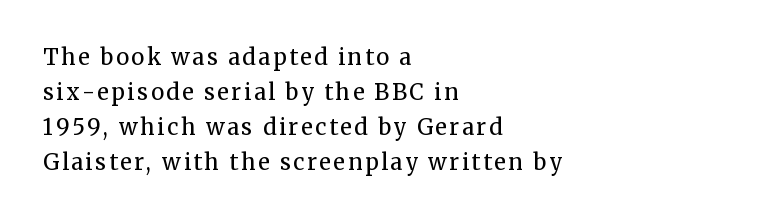
{"italic": "no", "bold": "no", "underline": "no", "align": "left", "line_spacing": "normal", "line_spacing_ratio": 1.59, "glyph_px": 22}
